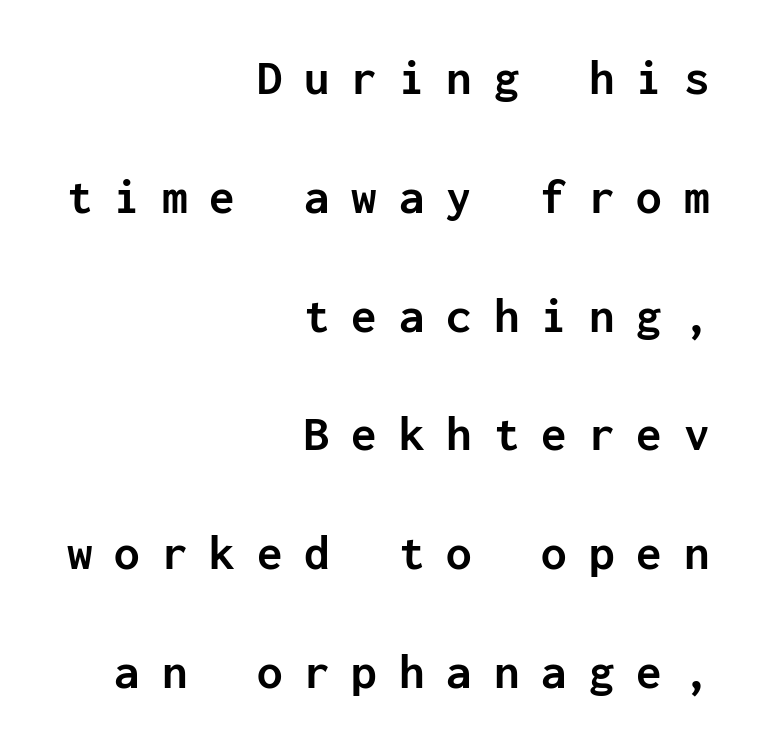
{"serif": "no", "italic": "no", "bold": "yes", "weight": "semibold", "width": "normal", "stroke_contrast": "low", "x_height": "medium", "monospaced": "yes", "underline": "no", "align": "right", "line_spacing": "loose", "line_spacing_ratio": 2.33, "letter_spacing": "wide", "letter_spacing_em": 0.43, "glyph_px": 51}
